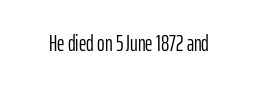
{"italic": "no", "bold": "no", "underline": "no", "letter_spacing": "normal", "letter_spacing_em": 0.0, "glyph_px": 23}
